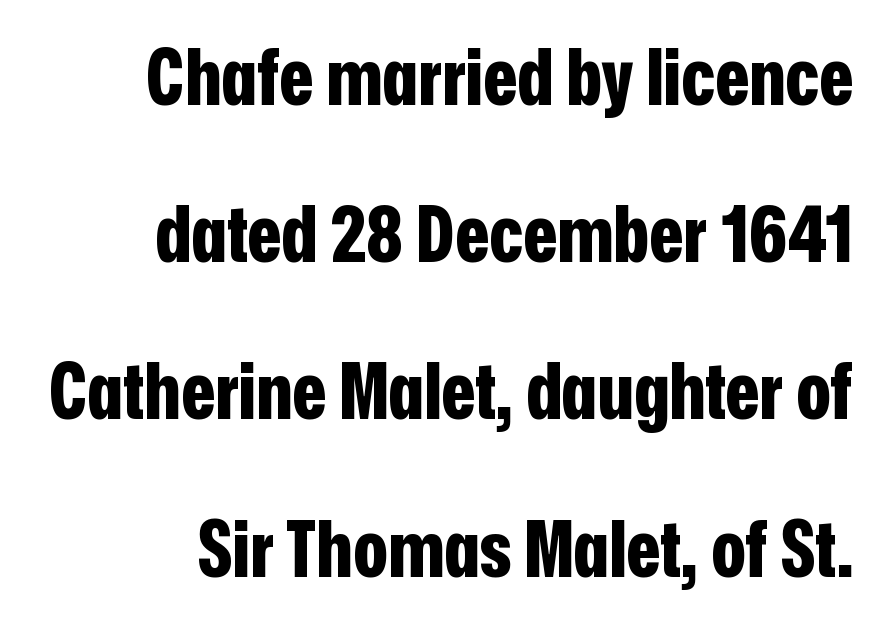
The image shows 79 px bold, condensed sans-serif type, upright; set right-aligned, loose line spacing (1.99x), normal letter spacing, not underlined; low stroke contrast and a medium x-height.
